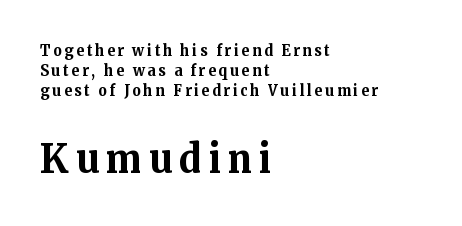
{"serif": "yes", "italic": "no", "bold": "yes", "weight": "bold", "width": "normal", "stroke_contrast": "medium", "x_height": "medium", "monospaced": "no", "underline": "no", "align": "left", "line_spacing_ratio": 1.24, "larger_block": "second", "size_ratio": 2.56, "glyph_px": 41}
